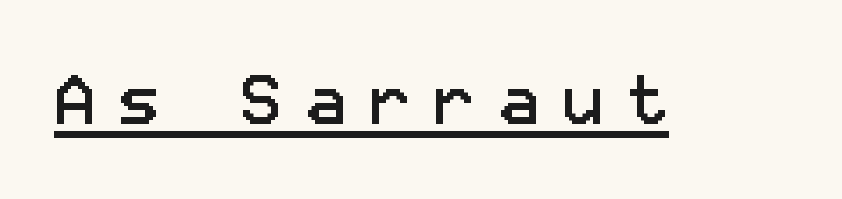
The image shows 70 px regular-weight sans-serif type, upright; set unusually wide letter spacing (+0.32 em), underlined; low stroke contrast and a medium x-height.
